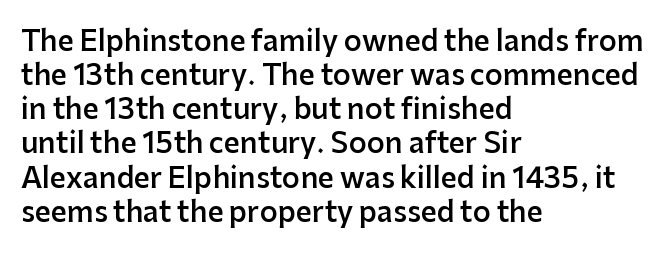
Rendered with straight, roman letterforms. Between one letter and the next there's only the usual sliver of space. I'd describe the lettering as semibold — firm but not a full bold. Descenders hang freely into open space. The rendering anchors every line to the left-hand side. Here the designer chose a conventional face with non-uniform glyph widths.
